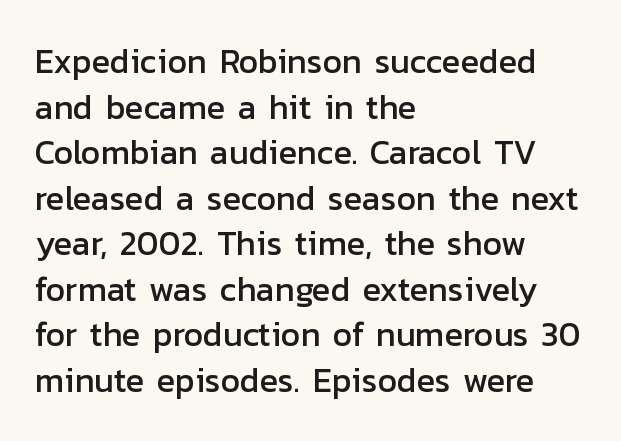
In terms of letterform style, serifs are entirely absent. These lines are set flush left with a ragged right edge. Baseline-to-baseline distance is the conventional proportion of letter height. Honestly, there is no underline to notice here at all. This sample uses an upright cut, with every glyph sitting square on the baseline.
